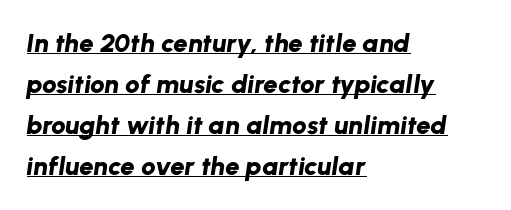
The image shows 26 px bold type, italic (leaning right); set left-aligned, normal line spacing (1.58x), normal letter spacing, underlined.
